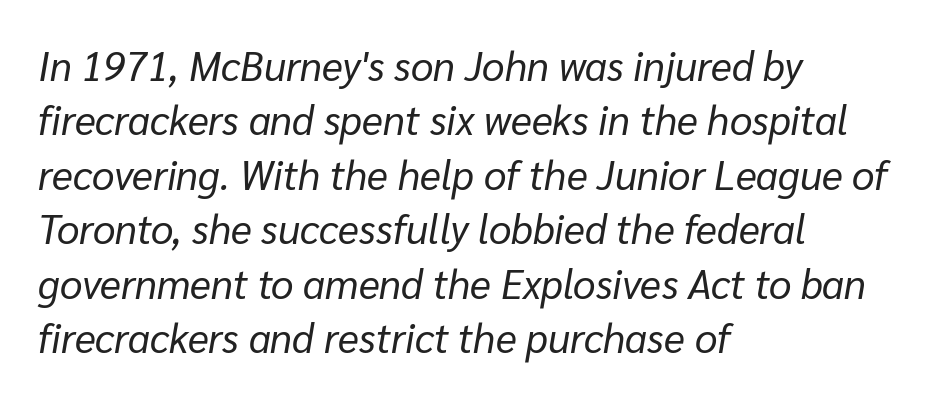
The image shows 40 px regular-weight type, italic (leaning right); set left-aligned, normal line spacing (1.36x), normal letter spacing, not underlined; low stroke contrast and a medium x-height.
